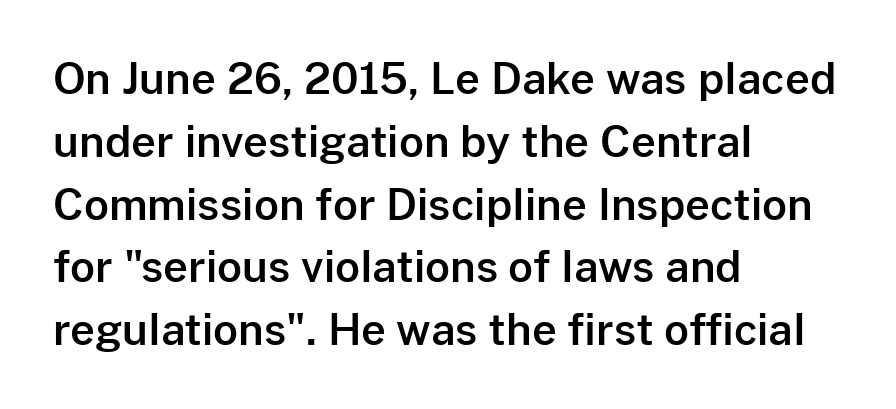
Q: Is the text italic (slanted)? A: No, it is upright.
Q: Is the typeface a serif or a sans-serif typeface? A: Sans-serif.
Q: Is the text underlined? A: No.
Q: How is the paragraph aligned? A: Left-aligned.
Q: Is the spacing between letters normal or unusually wide? A: Normal.
Q: Is the spacing between lines tight, normal or loose? A: Normal.
Q: Width (condensed, normal, or wide)? A: Normal.
Q: Stroke contrast? A: Low.
Q: x-height? A: Medium.
Q: Monospaced? A: No.
